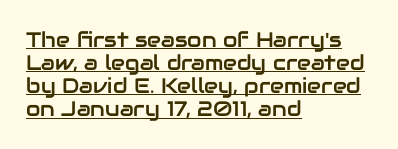
Words appear dense and cohesive because spacing is normal. The space between consecutive lines is stingy. Decoration check: the copy is underlined. The typesetter chose a ragged-right arrangement here.
